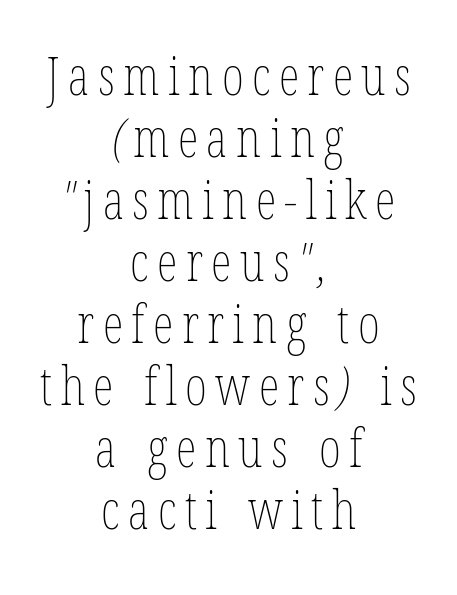
{"bold": "no", "weight": "thin", "width": "condensed", "stroke_contrast": "low", "x_height": "medium", "monospaced": "no", "underline": "no", "align": "center", "line_spacing_ratio": 1.17, "glyph_px": 53}
